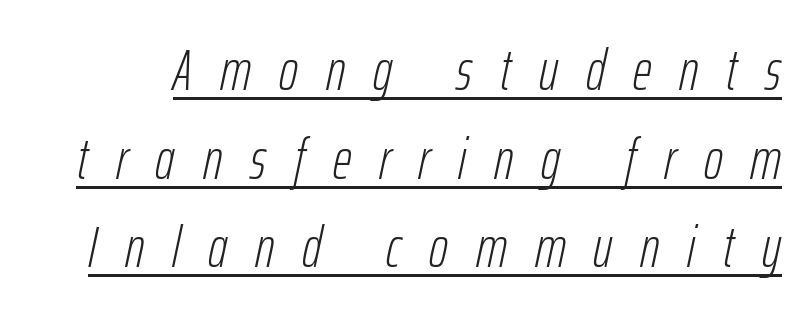
The image shows 58 px light, condensed type, italic (leaning right); set normal line spacing (1.53x), unusually wide letter spacing (+0.48 em), underlined; low stroke contrast and a medium x-height.
